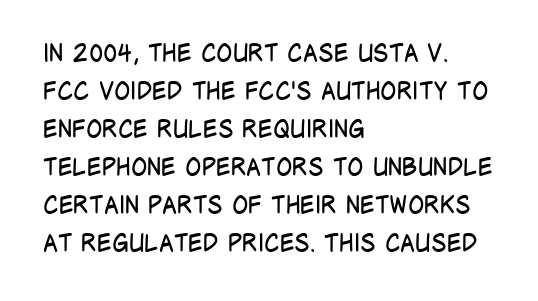
{"italic": "no", "bold": "no", "underline": "no", "align": "left", "line_spacing": "normal", "line_spacing_ratio": 1.58, "letter_spacing": "normal", "letter_spacing_em": 0.0, "glyph_px": 24}
